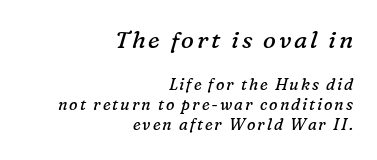
The image shows 24 px text type, italic (leaning right); set right-aligned, normal line spacing (1.27x), not underlined; the first (top) block is 1.5x larger.
